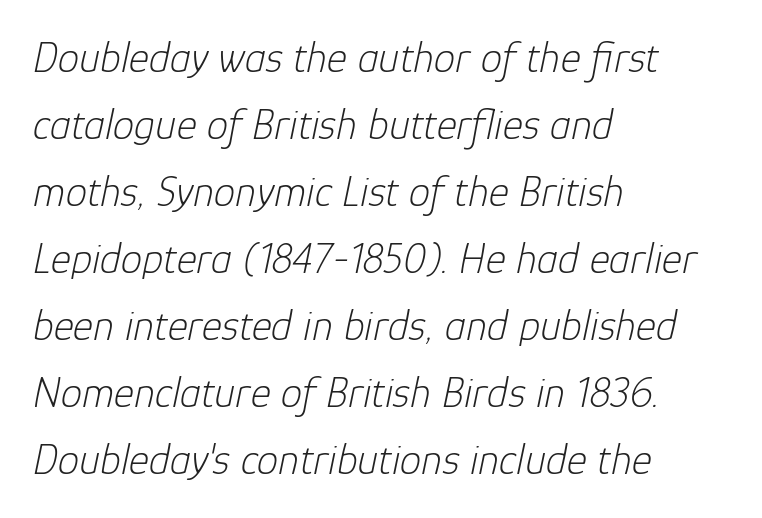
Q: Is the text bold? A: No.
Q: Is the text italic (slanted)? A: Yes, it leans right by about 12 degrees.
Q: Is the text underlined? A: No.
Q: How is the paragraph aligned? A: Left-aligned.
Q: Is the spacing between letters normal or unusually wide? A: Normal.
Q: Is the spacing between lines tight, normal or loose? A: Normal.
Q: Width (condensed, normal, or wide)? A: Normal.
Q: Stroke contrast? A: Low.
Q: x-height? A: Medium.
Q: Monospaced? A: No.
